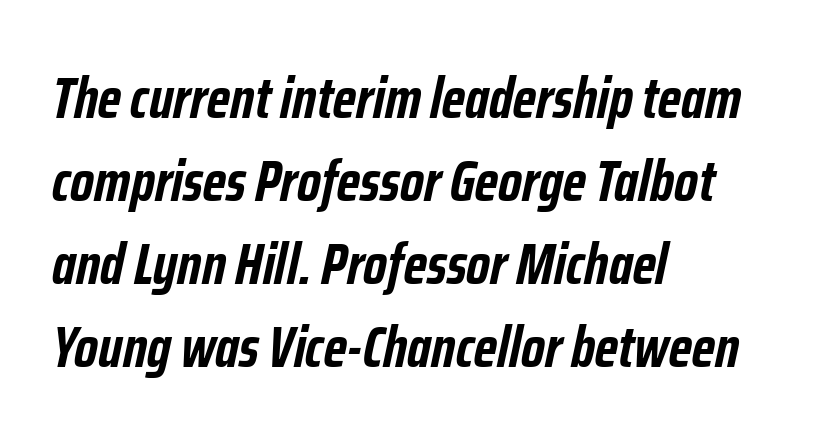
{"italic": "yes", "lean": "right", "slant_degrees": 12, "bold": "yes", "weight": "semibold", "width": "condensed", "stroke_contrast": "low", "x_height": "medium", "monospaced": "no", "underline": "no", "align": "left", "line_spacing": "normal", "line_spacing_ratio": 1.43, "letter_spacing": "normal", "letter_spacing_em": 0.0, "glyph_px": 58}
